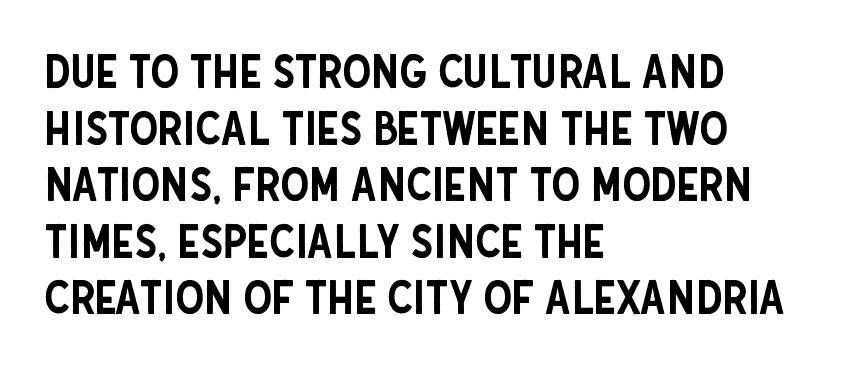
{"serif": "no", "italic": "no", "width": "condensed", "stroke_contrast": "low", "x_height": "large", "monospaced": "no", "underline": "no", "align": "left", "line_spacing_ratio": 1.23, "letter_spacing": "normal", "letter_spacing_em": 0.0, "glyph_px": 46}
